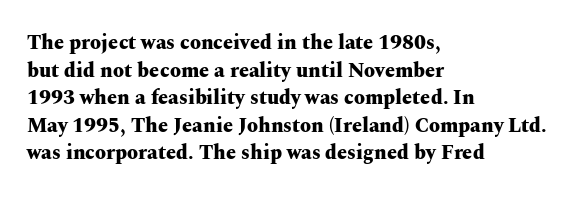
Is the letter spacing exaggerated? No — it looks like the ordinary default. Does the weight exceed regular? Yes, all the way to bold. Layout note: lines flush left. Notice how the stems are strictly vertical — no italics here.
